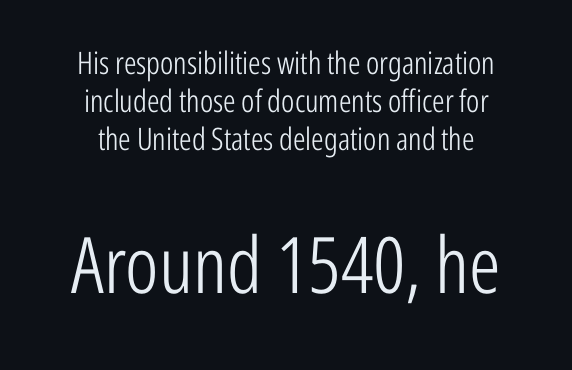
Descenders are the only things crossing below the line. Ordinary non-slanted type is in use. One-word summary of the alignment: center. Short note: letters normally spaced.
